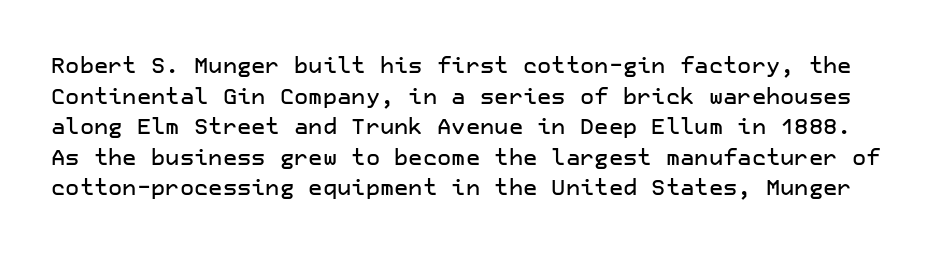
{"italic": "no", "underline": "no", "line_spacing": "normal", "line_spacing_ratio": 1.39, "letter_spacing": "normal", "letter_spacing_em": 0.0, "glyph_px": 22}
